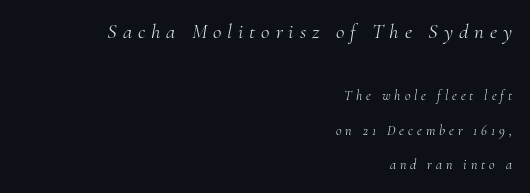
The more generous point size was reserved for the upper chunk. How would I describe the line gaps? Wide and relaxed. Yep, that's italic — everything's leaning. Is this a heavy cut? Hardly; it is regular or lighter. Anything drawn beneath the words? Only blank space.
